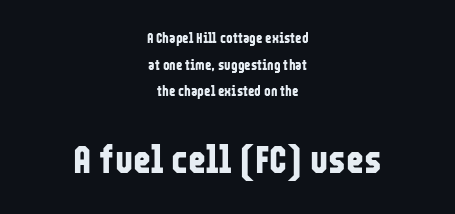
The image shows 39 px bold, condensed sans-serif type, upright; set centered, loose line spacing (1.91x), normal letter spacing, not underlined; the second (bottom) block is 2.79x larger; low stroke contrast and a medium x-height.
